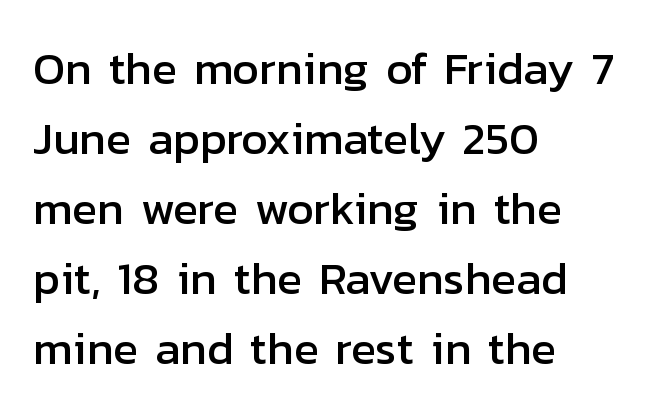
{"serif": "no", "italic": "no", "width": "normal", "stroke_contrast": "low", "x_height": "medium", "monospaced": "no", "underline": "no", "align": "left", "line_spacing": "normal", "line_spacing_ratio": 1.52, "letter_spacing": "normal", "letter_spacing_em": 0.0, "glyph_px": 46}
